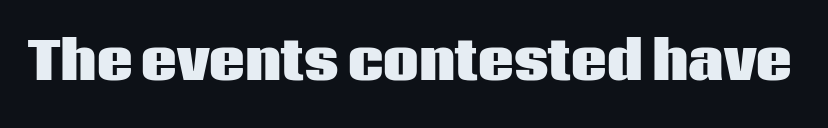
Character widths vary here, with narrow letters taking less room than wide ones. Typographically, this falls in the sans-serif category. Students, this is bold: see how much ink each stroke carries. How are the letters spaced? Ordinarily, with no added tracking. Decoration check: the copy has no underline.
